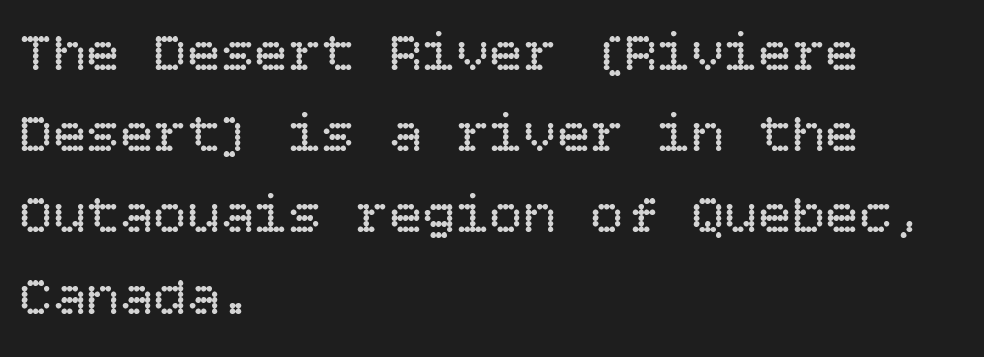
{"italic": "no", "bold": "no", "weight": "regular", "width": "normal", "stroke_contrast": "low", "x_height": "large", "underline": "no", "align": "left", "line_spacing": "normal", "line_spacing_ratio": 1.45, "letter_spacing": "normal", "letter_spacing_em": 0.0, "glyph_px": 56}
